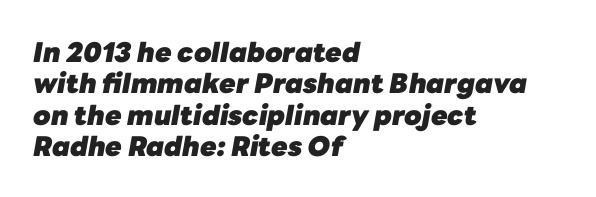
{"italic": "yes", "lean": "right", "slant_degrees": 10, "bold": "yes", "underline": "no", "align": "left", "line_spacing_ratio": 1.16, "letter_spacing": "normal", "letter_spacing_em": 0.0, "glyph_px": 27}
